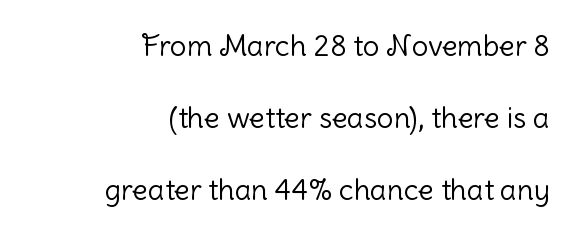
{"serif": "no", "italic": "no", "bold": "no", "weight": "light", "width": "normal", "stroke_contrast": "low", "x_height": "medium", "monospaced": "no", "underline": "no", "align": "right", "line_spacing": "loose", "line_spacing_ratio": 2.49, "letter_spacing": "normal", "letter_spacing_em": 0.0, "glyph_px": 29}
